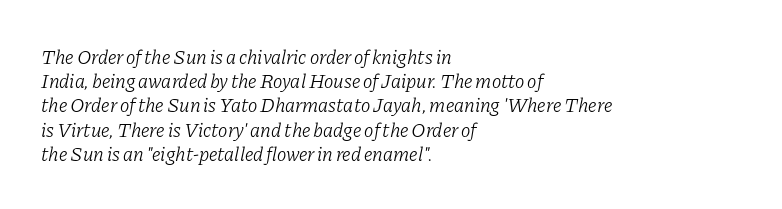
The image shows 20 px text type, italic (leaning right); set left-aligned, line spacing 1.21x, normal letter spacing, not underlined.
